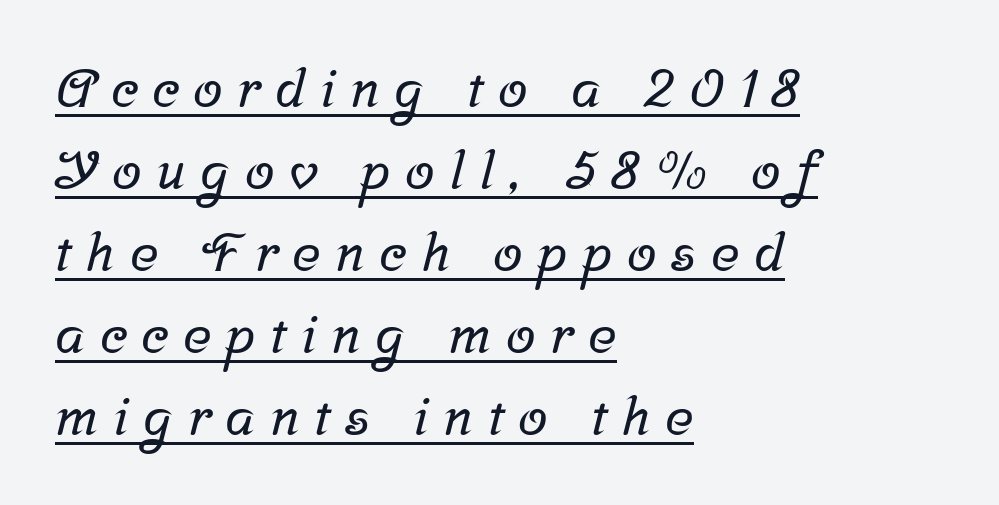
{"width": "normal", "stroke_contrast": "low", "x_height": "medium", "monospaced": "no", "underline": "yes", "align": "left", "line_spacing": "normal", "line_spacing_ratio": 1.52, "letter_spacing": "wide", "letter_spacing_em": 0.27, "glyph_px": 54}
